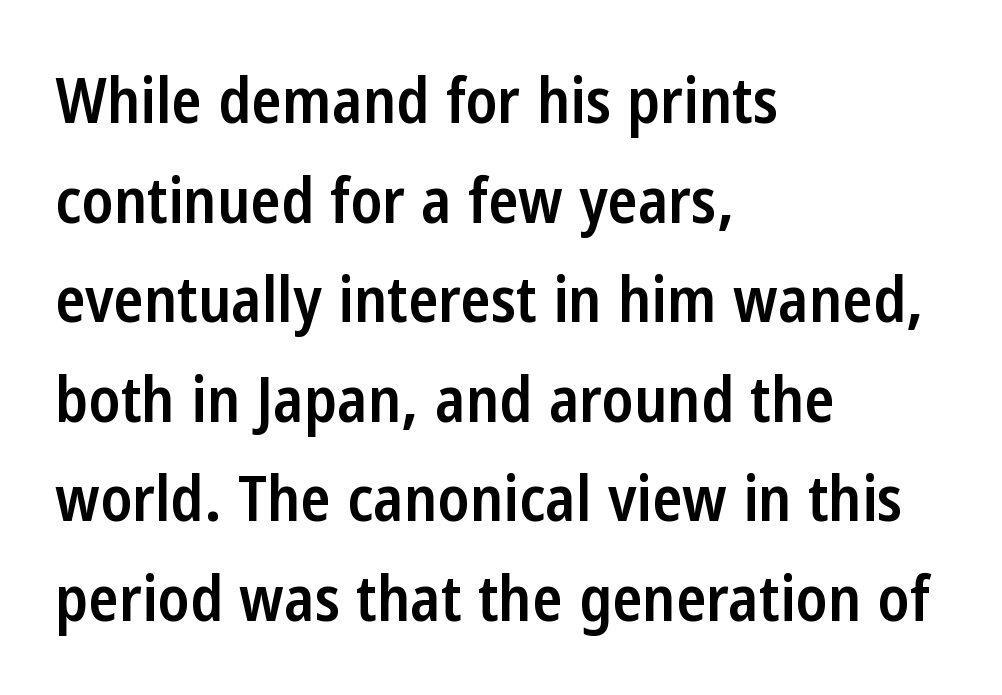
Q: Is the text bold? A: Semi-bold.
Q: Is the text italic (slanted)? A: No, it is upright.
Q: Is the typeface a serif or a sans-serif typeface? A: Sans-serif.
Q: Is the text underlined? A: No.
Q: How is the paragraph aligned? A: Left-aligned.
Q: Is the spacing between letters normal or unusually wide? A: Normal.
Q: Is the spacing between lines tight, normal or loose? A: Normal.
Q: Width (condensed, normal, or wide)? A: Condensed.
Q: Stroke contrast? A: Low.
Q: x-height? A: Medium.
Q: Monospaced? A: No.
